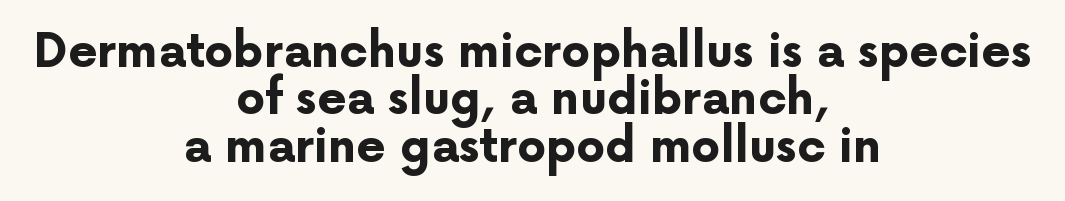
The image shows 46 px bold sans-serif type, upright; set centered, tight line spacing (1.03x), normal letter spacing, not underlined; low stroke contrast and a medium x-height.
